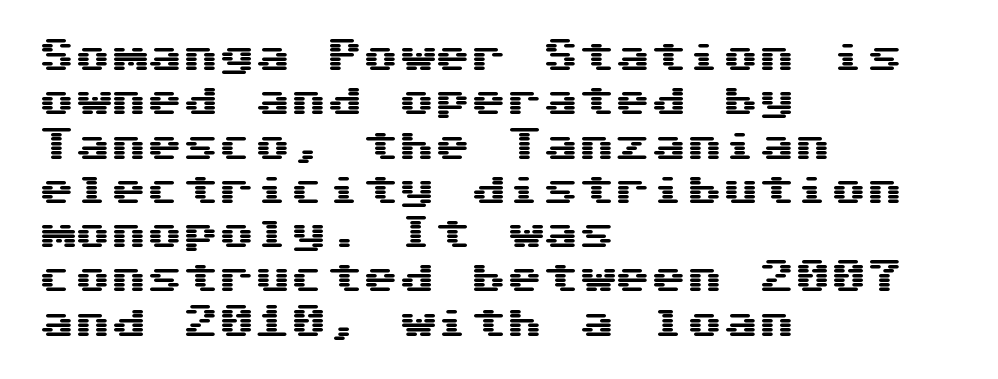
Just letters on the line, the space beneath them empty. There is no visible air inserted between adjacent glyphs. The setting favours the left margin, as ordinary paragraphs usually do. Is there any slant? The stems are plumb. Does the type have serifs? No, each stem ends abruptly.
